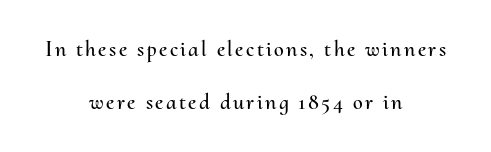
Q: Is the text italic (slanted)? A: No, it is upright.
Q: Is the text underlined? A: No.
Q: How is the paragraph aligned? A: Centered.
Q: Is the spacing between lines tight, normal or loose? A: Loose.
